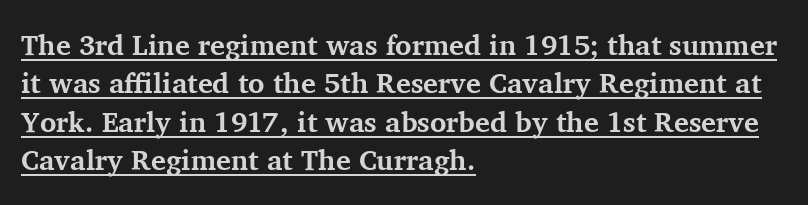
{"serif": "yes", "italic": "no", "bold": "yes", "weight": "bold", "width": "normal", "stroke_contrast": "medium", "x_height": "medium", "monospaced": "no", "underline": "yes", "align": "left", "line_spacing": "normal", "line_spacing_ratio": 1.37, "letter_spacing": "normal", "letter_spacing_em": 0.0, "glyph_px": 28}
